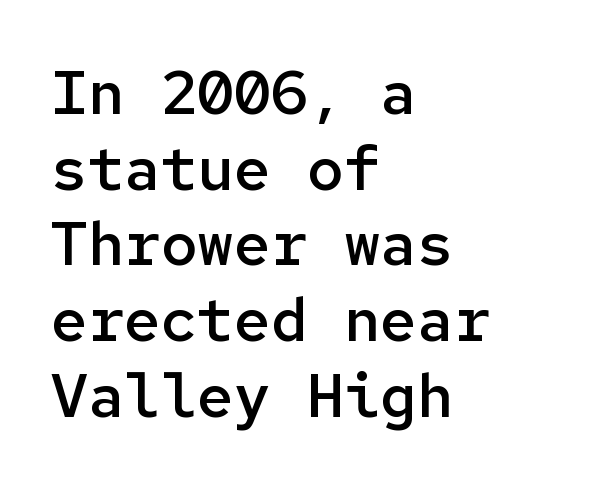
The image shows 61 px semibold sans-serif type, upright, monospaced; set left-aligned, line spacing 1.24x, normal letter spacing, not underlined; low stroke contrast and a medium x-height.
